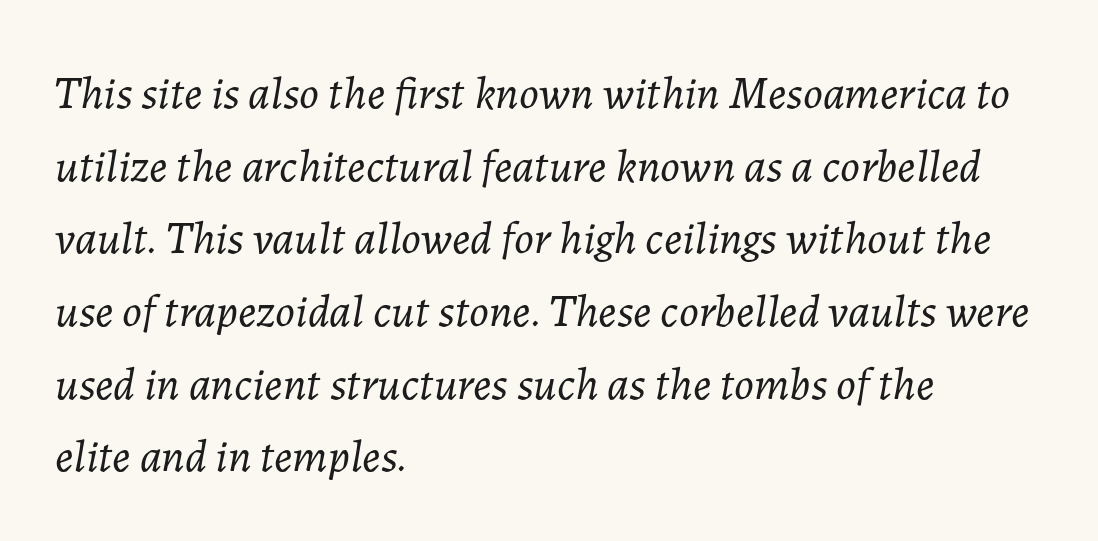
These lines are rendered in a variable-pitch font. Does the leading feel generous? No, just average. Standard letterfit; no display-style spreading of the glyphs. Compared with a centered layout, this one pins lines to the left instead. Unbolded letterforms with no extra heft.
